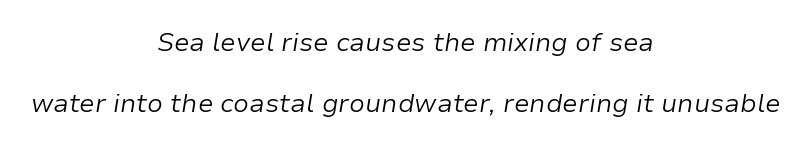
Summary of weight: not heavy and not bold. Does the copy run flush right? No — it is centered line by line. The strip under each line holds only bare page. The text carries the slant typical of an italic or oblique font. Notice the wide empty band between every row — that's loose leading. Look at the tracking — it's just the regular setting, nothing added.
